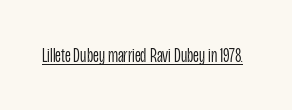
Italic: no, the glyphs are upright roman. You can see a thin bar hugging the bottom of the glyphs. Nothing heavy about these letters — not bold at all. Look at the tracking — it's just the regular setting, nothing added.
